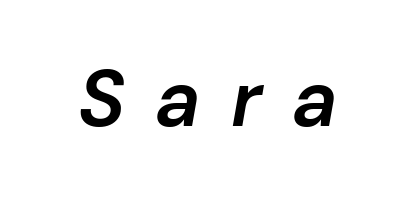
The image shows 79 px semibold type, italic (leaning right); set unusually wide letter spacing (+0.38 em), not underlined; low stroke contrast and a medium x-height.
